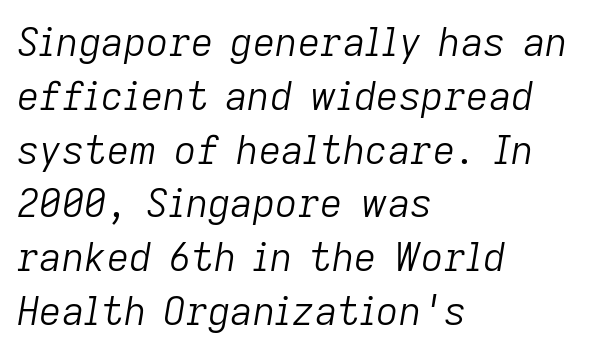
Honestly, the row spacing looks completely unremarkable. Layout note: lines flush left. The rendering applies a slant to the glyphs. Check under the words: just untouched page. Letter spacing: default.
